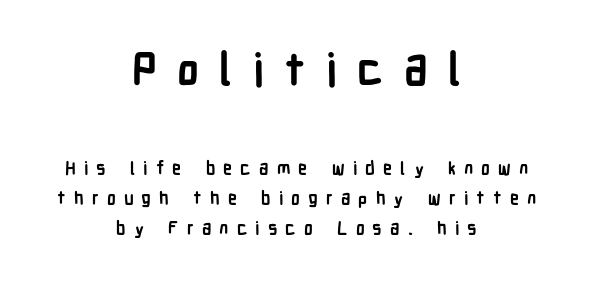
Rendered with straight, roman letterforms. Notice how the passage keeps no hard edge, just a central spine. Rows of type keep a routine distance in the vertical direction. You could only call the tracking loose — the letters float apart. Only glyphs here, with clear space below each row. Varying glyph widths throughout — classic text-font behaviour.
